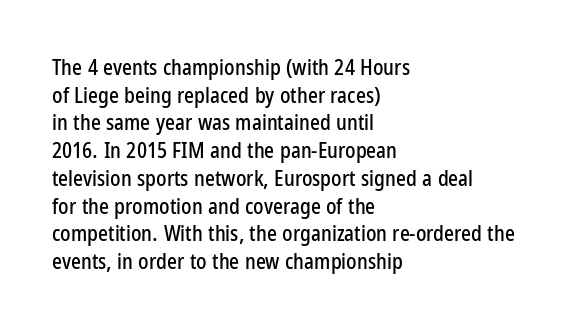
{"italic": "no", "underline": "no", "align": "left", "line_spacing": "normal", "line_spacing_ratio": 1.32, "letter_spacing": "normal", "letter_spacing_em": 0.0, "glyph_px": 21}
